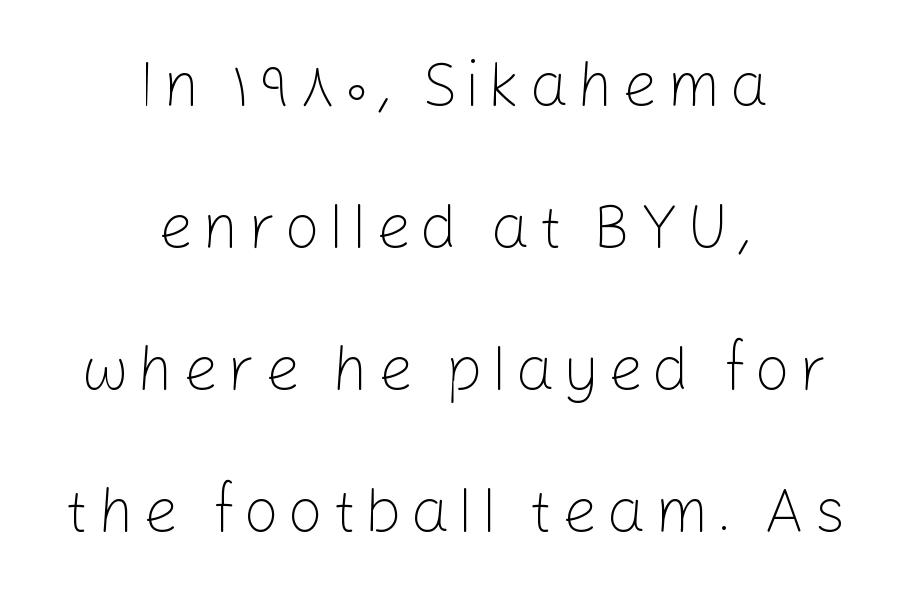
{"serif": "no", "italic": "no", "bold": "no", "weight": "light", "width": "normal", "stroke_contrast": "low", "x_height": "medium", "monospaced": "no", "underline": "no", "align": "center", "line_spacing": "loose", "line_spacing_ratio": 2.29, "glyph_px": 62}
